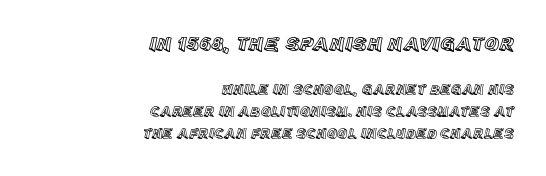
The image shows 20 px text type; set right-aligned, normal line spacing (1.59x), normal letter spacing, not underlined; the first (top) block is 1.43x larger.
